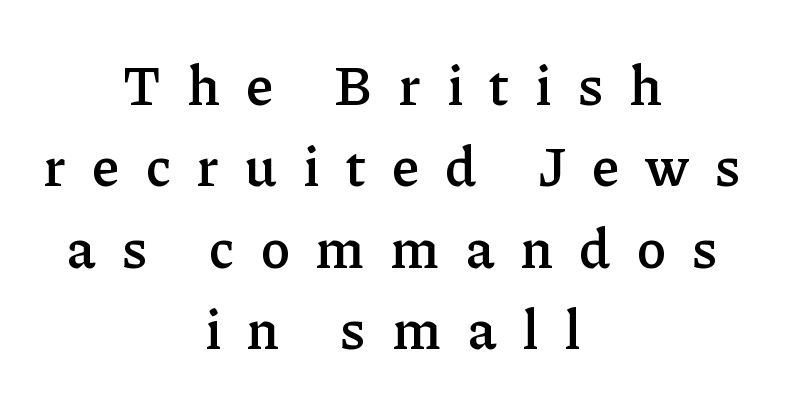
The image shows 55 px semibold serif type, upright; set centered, normal line spacing (1.48x), unusually wide letter spacing (+0.48 em), not underlined; low stroke contrast and a medium x-height.
